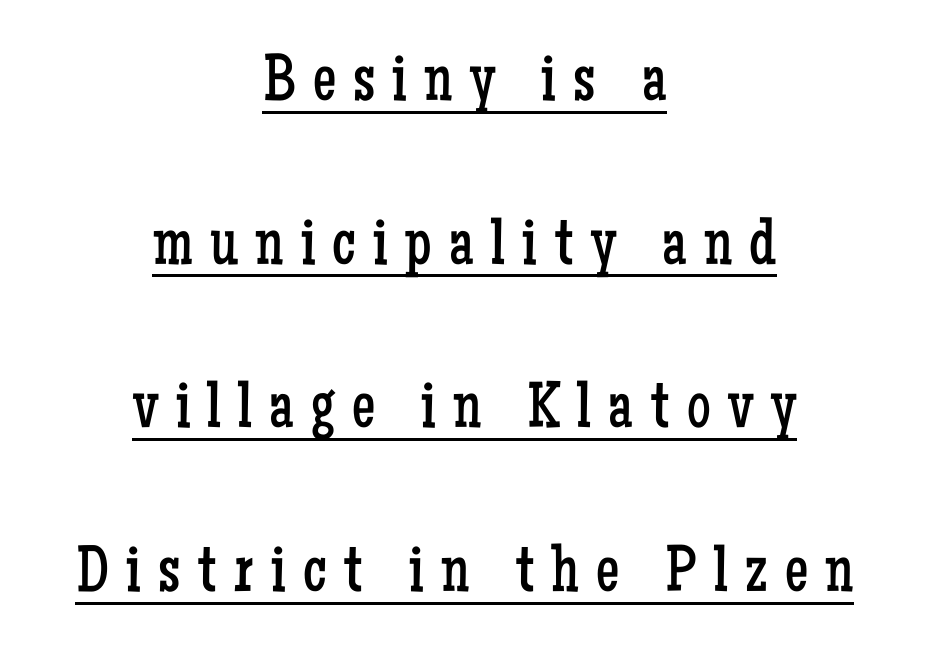
Q: Is the text bold? A: No.
Q: Is the text italic (slanted)? A: No, it is upright.
Q: Is the typeface a serif or a sans-serif typeface? A: Serif.
Q: Is the text underlined? A: Yes.
Q: How is the paragraph aligned? A: Centered.
Q: Is the spacing between letters normal or unusually wide? A: Unusually wide.
Q: Is the spacing between lines tight, normal or loose? A: Loose.
Q: Width (condensed, normal, or wide)? A: Condensed.
Q: Stroke contrast? A: Low.
Q: x-height? A: Medium.
Q: Monospaced? A: No.
